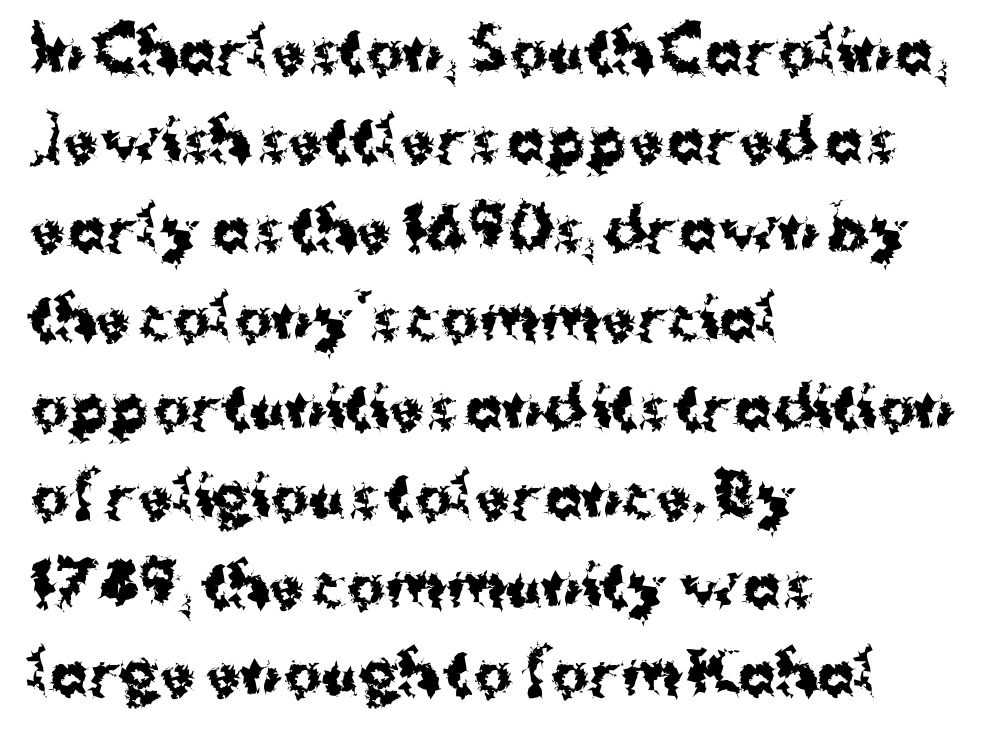
{"serif": "no", "italic": "no", "bold": "yes", "weight": "bold", "width": "normal", "stroke_contrast": "medium", "x_height": "medium", "monospaced": "no", "underline": "no", "align": "left", "line_spacing": "normal", "line_spacing_ratio": 1.56, "letter_spacing": "normal", "letter_spacing_em": 0.0, "glyph_px": 57}
